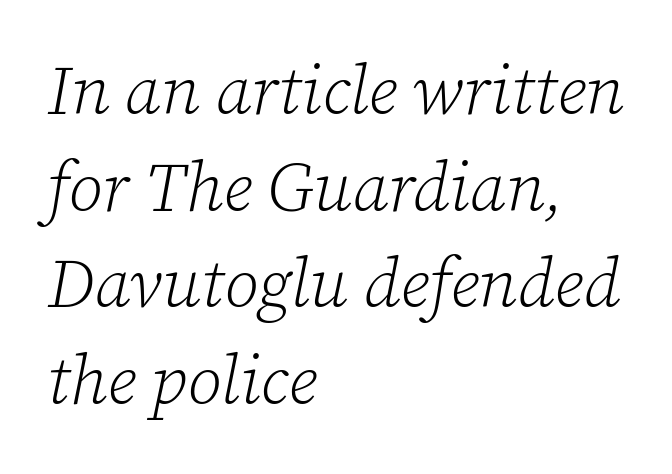
{"serif": "yes", "italic": "yes", "lean": "right", "slant_degrees": 12, "bold": "no", "weight": "light", "width": "normal", "stroke_contrast": "low", "x_height": "medium", "monospaced": "no", "underline": "no", "align": "left", "line_spacing": "normal", "line_spacing_ratio": 1.42, "letter_spacing": "normal", "letter_spacing_em": 0.0, "glyph_px": 68}
